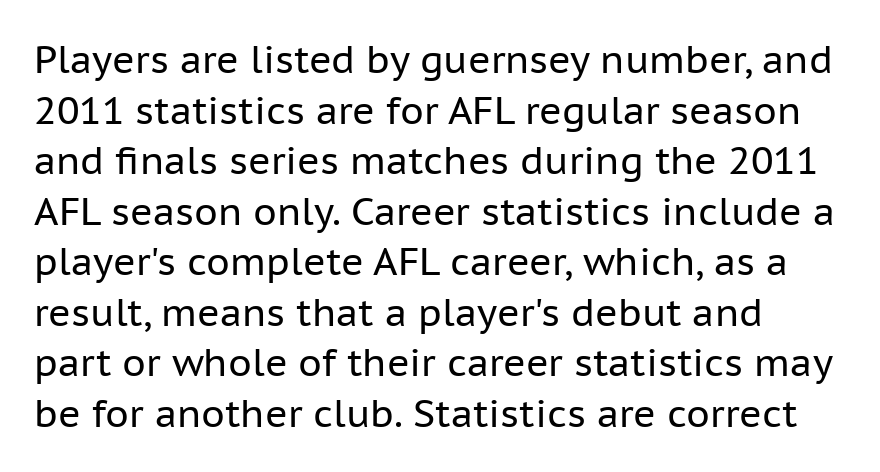
{"serif": "no", "italic": "no", "bold": "no", "weight": "regular", "width": "normal", "stroke_contrast": "low", "x_height": "medium", "monospaced": "no", "underline": "no", "align": "left", "line_spacing": "normal", "line_spacing_ratio": 1.33, "letter_spacing": "normal", "letter_spacing_em": 0.0, "glyph_px": 38}
